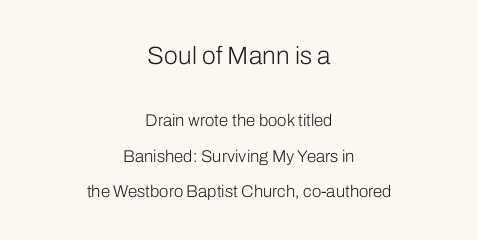
Reading down the column, the eye jumps a long way to each next line. This rendering features lettering with no underline. This sample uses plain, unmodified letter spacing. These glyphs show unthickened strokes, regular width or finer. Visually the block forms a symmetrical silhouette, jagged on both flanks.
